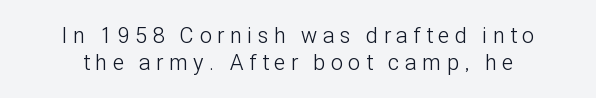
Q: Is the text bold? A: No.
Q: Is the text italic (slanted)? A: No, it is upright.
Q: Is the text underlined? A: No.
Q: Is the spacing between letters normal or unusually wide? A: Unusually wide.
